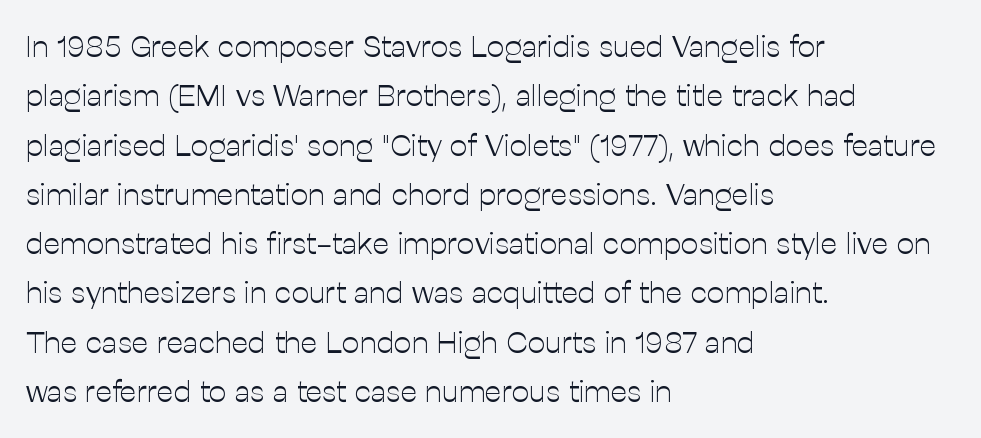
{"serif": "no", "italic": "no", "bold": "no", "weight": "light", "width": "normal", "stroke_contrast": "low", "x_height": "medium", "monospaced": "no", "underline": "no", "align": "left", "line_spacing": "normal", "line_spacing_ratio": 1.59, "letter_spacing": "normal", "letter_spacing_em": 0.0, "glyph_px": 31}
